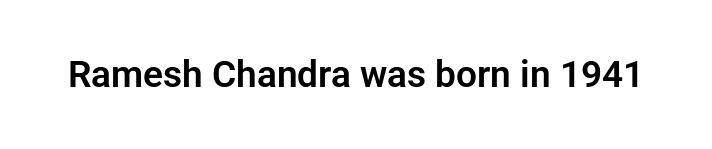
Q: Is the text italic (slanted)? A: No, it is upright.
Q: Is the typeface a serif or a sans-serif typeface? A: Sans-serif.
Q: Is the text underlined? A: No.
Q: Is the spacing between letters normal or unusually wide? A: Normal.
Q: Width (condensed, normal, or wide)? A: Normal.
Q: Stroke contrast? A: Low.
Q: x-height? A: Medium.
Q: Monospaced? A: No.
